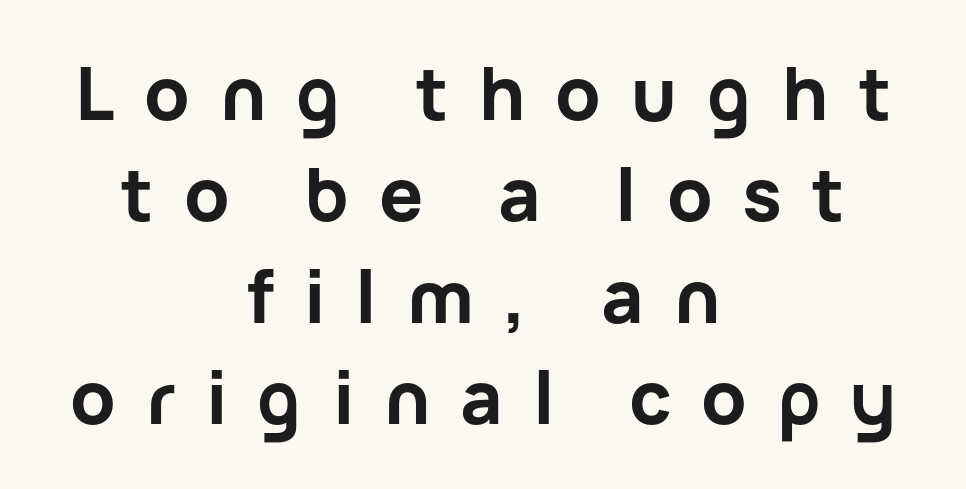
The image shows 73 px bold sans-serif type, upright; set centered, normal line spacing (1.39x), unusually wide letter spacing (+0.41 em), not underlined; low stroke contrast and a medium x-height.
